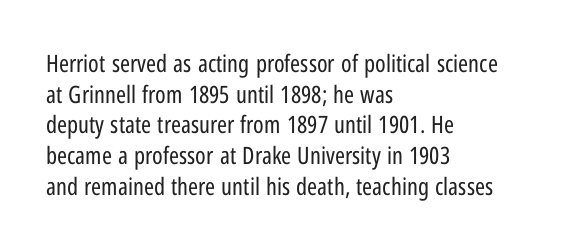
{"italic": "no", "bold": "no", "underline": "no", "align": "left", "line_spacing": "normal", "line_spacing_ratio": 1.28, "letter_spacing": "normal", "letter_spacing_em": 0.0, "glyph_px": 24}
